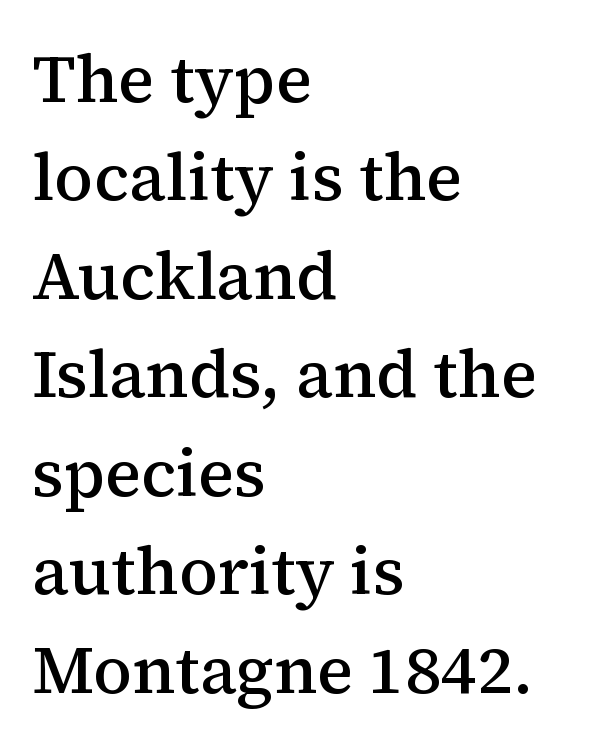
{"serif": "yes", "italic": "no", "bold": "semi", "weight": "semibold", "width": "normal", "stroke_contrast": "medium", "x_height": "medium", "monospaced": "no", "underline": "no", "align": "left", "line_spacing": "normal", "line_spacing_ratio": 1.47, "letter_spacing": "normal", "letter_spacing_em": 0.0, "glyph_px": 67}
